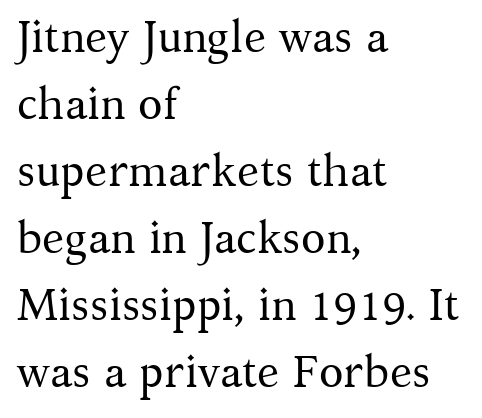
Q: Is the text bold? A: No.
Q: Is the text italic (slanted)? A: No, it is upright.
Q: Is the typeface a serif or a sans-serif typeface? A: Serif.
Q: Is the text underlined? A: No.
Q: How is the paragraph aligned? A: Left-aligned.
Q: Is the spacing between letters normal or unusually wide? A: Normal.
Q: Is the spacing between lines tight, normal or loose? A: Normal.
Q: Width (condensed, normal, or wide)? A: Normal.
Q: Stroke contrast? A: Medium.
Q: x-height? A: Medium.
Q: Monospaced? A: No.
